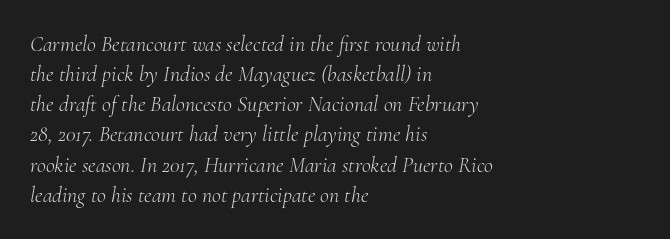
Q: Is the text bold? A: No.
Q: Is the text italic (slanted)? A: Yes, it leans right by about 10 degrees.
Q: Is the text underlined? A: No.
Q: How is the paragraph aligned? A: Left-aligned.
Q: Is the spacing between letters normal or unusually wide? A: Normal.
Q: Is the spacing between lines tight, normal or loose? A: Normal.
